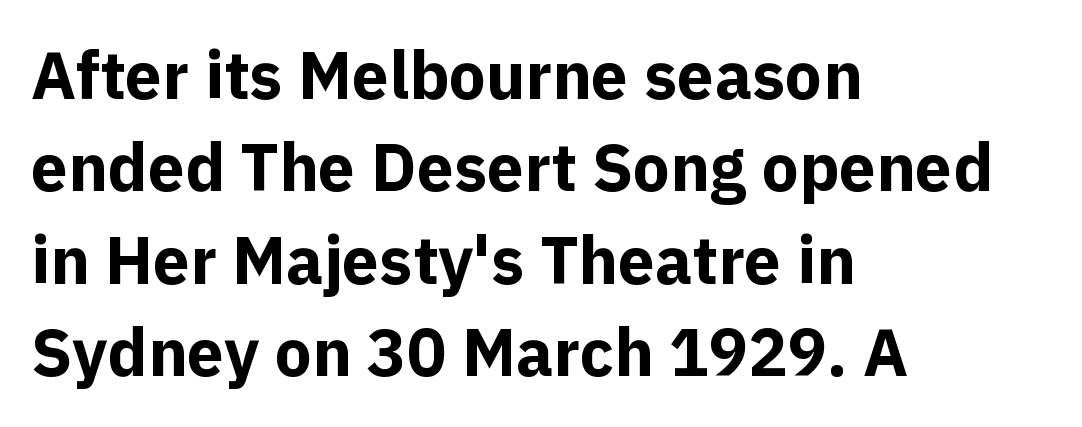
The image shows 66 px bold sans-serif type, upright; set left-aligned, normal line spacing (1.4x), normal letter spacing, not underlined; a medium x-height.
